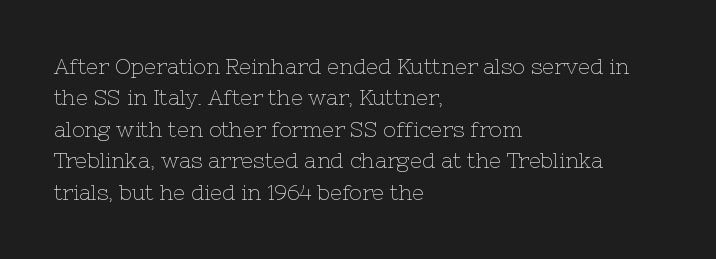
Q: Is the text bold? A: No.
Q: Is the text italic (slanted)? A: No, it is upright.
Q: Is the text underlined? A: No.
Q: How is the paragraph aligned? A: Left-aligned.
Q: Is the spacing between letters normal or unusually wide? A: Normal.
Q: Is the spacing between lines tight, normal or loose? A: Normal.
